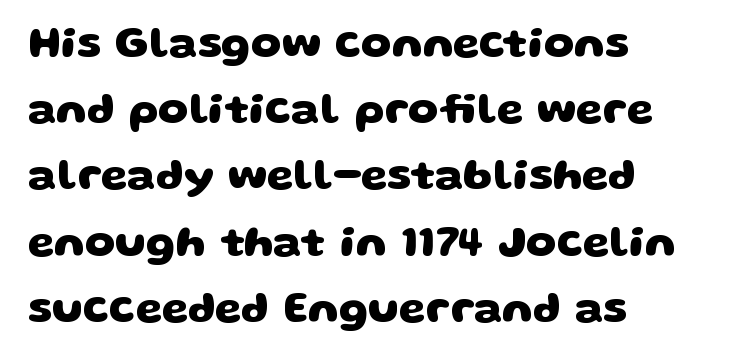
{"serif": "no", "bold": "yes", "weight": "heavy", "width": "wide", "stroke_contrast": "low", "x_height": "large", "monospaced": "no", "underline": "no", "align": "left", "line_spacing": "normal", "line_spacing_ratio": 1.54, "letter_spacing": "normal", "letter_spacing_em": 0.0, "glyph_px": 43}
